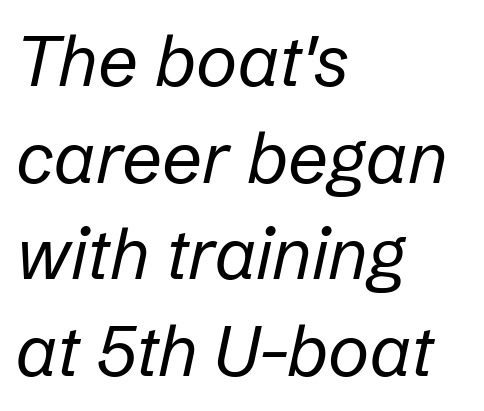
Q: Is the text bold? A: No.
Q: Is the text italic (slanted)? A: Yes, it leans right by about 12 degrees.
Q: Is the text underlined? A: No.
Q: How is the paragraph aligned? A: Left-aligned.
Q: Is the spacing between letters normal or unusually wide? A: Normal.
Q: Is the spacing between lines tight, normal or loose? A: Normal.
Q: Width (condensed, normal, or wide)? A: Normal.
Q: Stroke contrast? A: Low.
Q: x-height? A: Medium.
Q: Monospaced? A: No.
